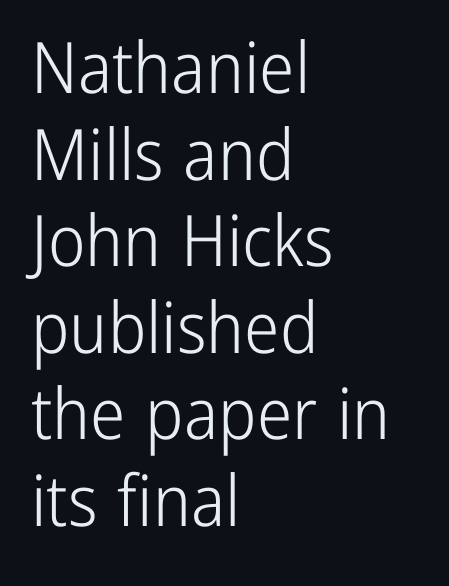
The image shows 71 px light, condensed sans-serif type, upright; set left-aligned, line spacing 1.22x, normal letter spacing, not underlined; low stroke contrast and a medium x-height.
